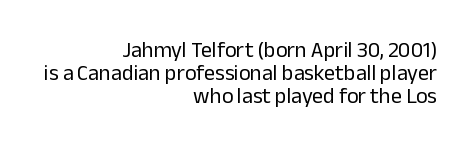
The rendering keeps characters at their native spacing. Just letters on the line, the space beneath them empty. Does the copy run flush right? Yes — the right margin is perfectly even. The lettering holds an erect, upright posture throughout.
